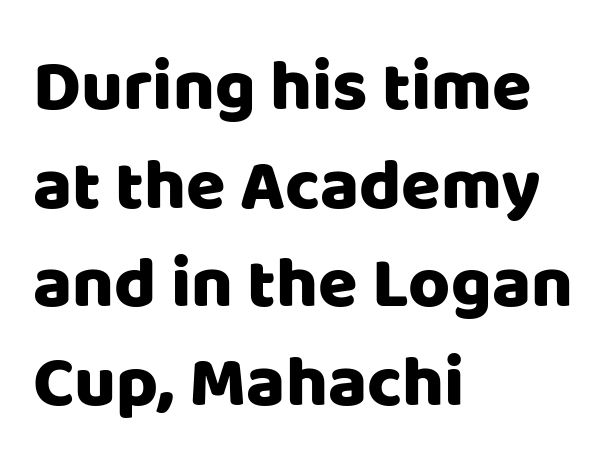
{"serif": "no", "italic": "no", "width": "normal", "stroke_contrast": "low", "x_height": "large", "monospaced": "no", "underline": "no", "align": "left", "line_spacing": "normal", "line_spacing_ratio": 1.37, "letter_spacing": "normal", "letter_spacing_em": 0.0, "glyph_px": 72}
